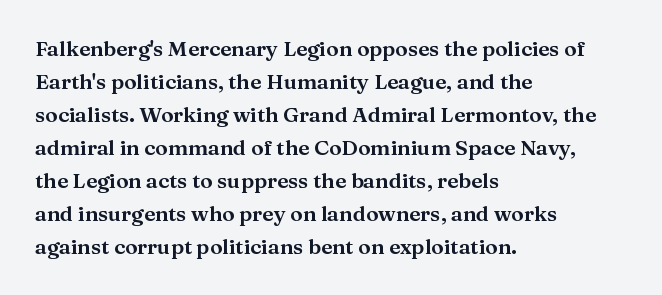
Do the letters lean? They stand straight. You could call the tracking neutral — neither tight nor loose. The passage shown is not underscored anywhere. The ragged edge is on the right, which tells us the setting is flush left. Students, observe: this is what conventionally led text looks like.
